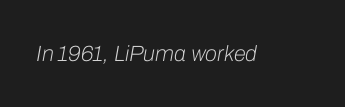
The image shows 22 px text type, italic (leaning right); set normal letter spacing, not underlined.
